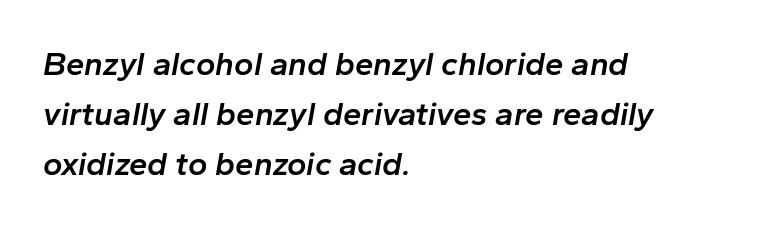
Italic: yes, the glyphs are oblique. A bare baseline throughout the passage. Characters follow at the spacing the type designer built in. If you measured baseline to baseline, you'd find a middling distance. The setting favours the left margin, as ordinary paragraphs usually do. The face used here is a semibold: visibly heavier than regular, lighter than bold.
